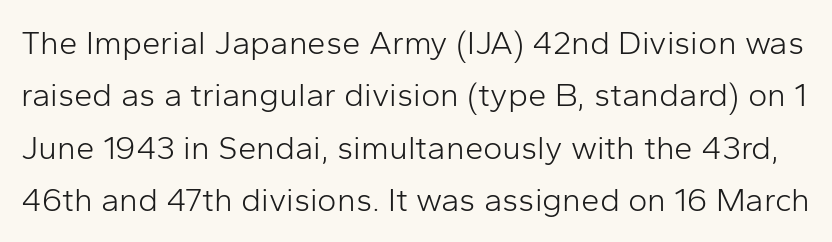
Reading down the column, the eye jumps a familiar distance to each next line. The face looks like a standard text weight, possibly lighter. The characters display no serif detailing; their extremities are plain. Each letter keeps its own natural width here, so spacing adapts to shape. The space directly below the letters is spotless. The specimen reads as upright at a glance.
